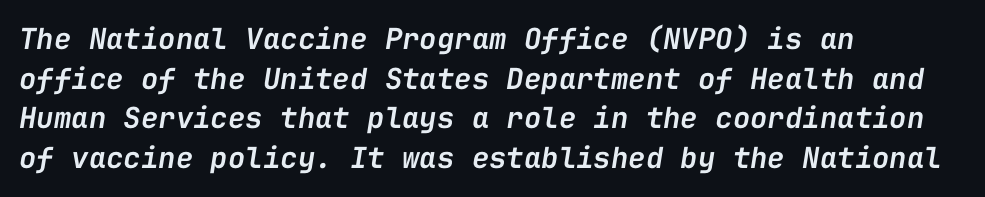
The image shows 29 px semibold type, italic (leaning right), monospaced; set left-aligned, normal line spacing (1.37x), normal letter spacing, not underlined; low stroke contrast and a medium x-height.
